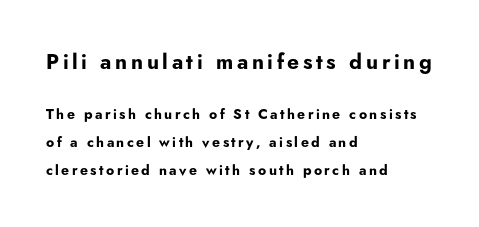
{"italic": "no", "bold": "yes", "underline": "no", "align": "left", "line_spacing": "loose", "line_spacing_ratio": 1.98, "larger_block": "first", "size_ratio": 1.5, "glyph_px": 21}
